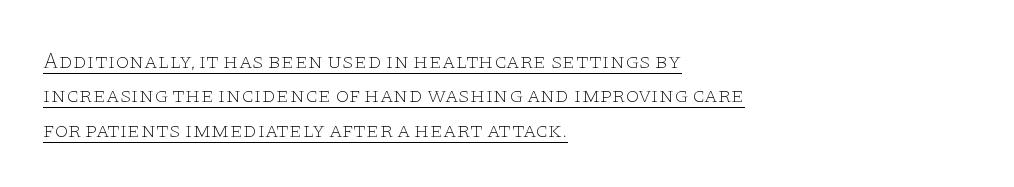
The image shows 22 px text type, upright; set left-aligned, normal line spacing (1.56x), normal letter spacing, underlined.
